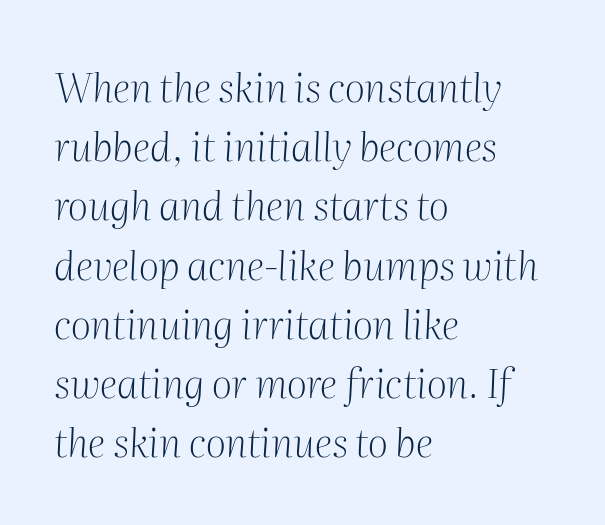
Q: Is the text bold? A: No.
Q: Is the text italic (slanted)? A: Yes, it leans right by about 2 degrees.
Q: Is the typeface a serif or a sans-serif typeface? A: Serif.
Q: Is the text underlined? A: No.
Q: How is the paragraph aligned? A: Left-aligned.
Q: Is the spacing between letters normal or unusually wide? A: Normal.
Q: Is the spacing between lines tight, normal or loose? A: Normal.
Q: Width (condensed, normal, or wide)? A: Normal.
Q: Stroke contrast? A: Medium.
Q: x-height? A: Medium.
Q: Monospaced? A: No.
